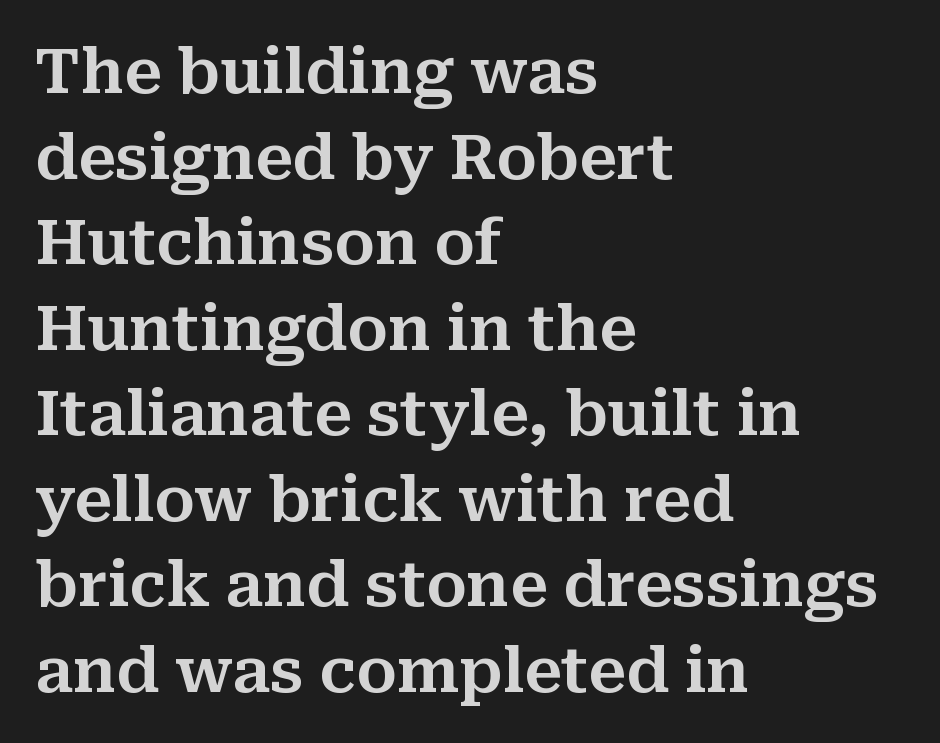
Q: Is the text italic (slanted)? A: No, it is upright.
Q: Is the typeface a serif or a sans-serif typeface? A: Serif.
Q: Is the text underlined? A: No.
Q: How is the paragraph aligned? A: Left-aligned.
Q: Is the spacing between letters normal or unusually wide? A: Normal.
Q: Is the spacing between lines tight, normal or loose? A: Normal.
Q: Width (condensed, normal, or wide)? A: Normal.
Q: Stroke contrast? A: Medium.
Q: x-height? A: Medium.
Q: Monospaced? A: No.
